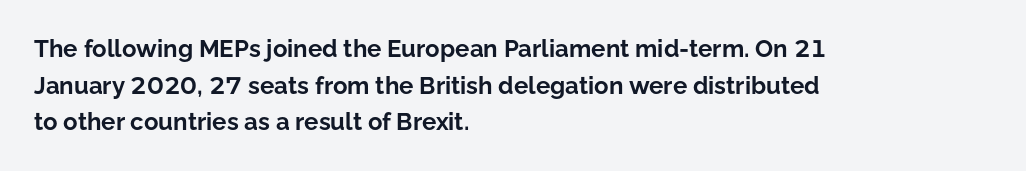
{"italic": "no", "bold": "yes", "underline": "no", "align": "left", "line_spacing": "normal", "line_spacing_ratio": 1.53, "letter_spacing": "normal", "letter_spacing_em": 0.0, "glyph_px": 24}
